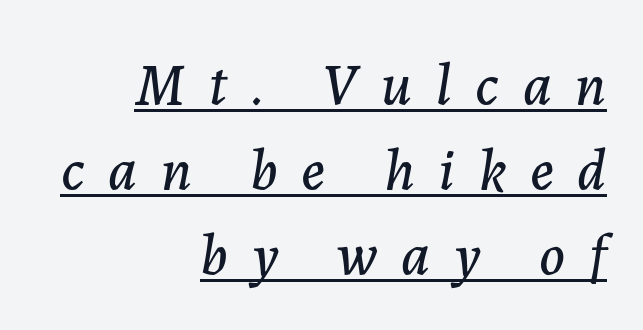
{"italic": "yes", "lean": "right", "slant_degrees": 7, "width": "normal", "stroke_contrast": "low", "x_height": "medium", "monospaced": "no", "underline": "yes", "align": "right", "line_spacing": "normal", "line_spacing_ratio": 1.44, "letter_spacing": "wide", "letter_spacing_em": 0.4, "glyph_px": 59}
